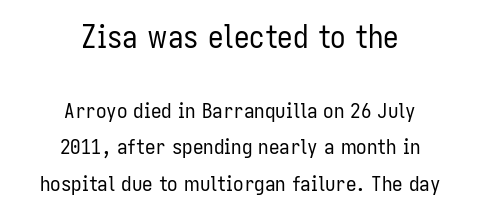
{"serif": "no", "italic": "no", "bold": "no", "weight": "regular", "width": "condensed", "stroke_contrast": "low", "x_height": "medium", "monospaced": "no", "underline": "no", "align": "center", "line_spacing_ratio": 1.74, "letter_spacing": "normal", "letter_spacing_em": 0.0, "larger_block": "first", "size_ratio": 1.48, "glyph_px": 31}
